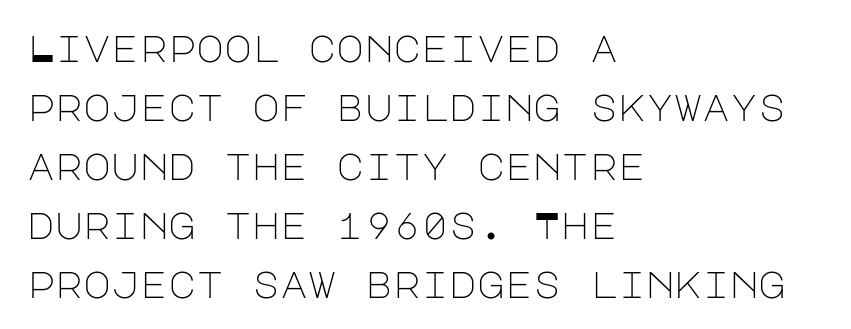
The image shows 38 px light sans-serif type, upright; set left-aligned, normal line spacing (1.55x), normal letter spacing, not underlined; low stroke contrast and a large x-height.
